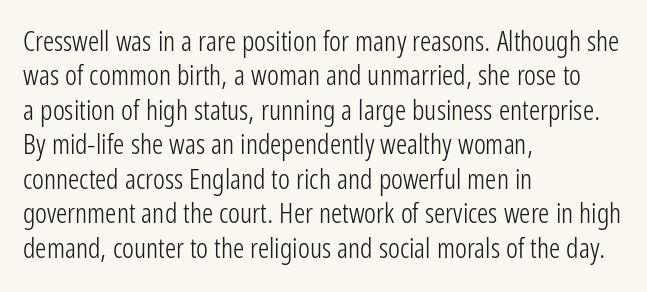
The image shows 28 px light, condensed sans-serif type, upright; set left-aligned, line spacing 1.23x, normal letter spacing, not underlined; low stroke contrast and a medium x-height.
